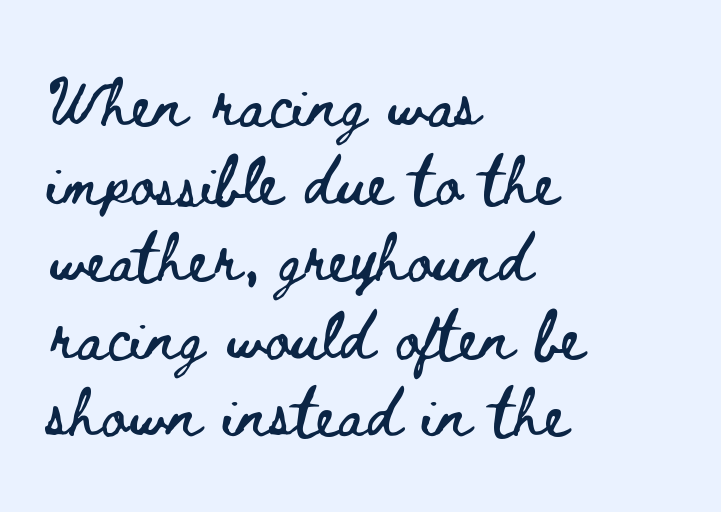
{"width": "wide", "stroke_contrast": "low", "x_height": "small", "monospaced": "no", "underline": "no", "align": "left", "line_spacing": "normal", "line_spacing_ratio": 1.65, "letter_spacing": "normal", "letter_spacing_em": 0.0, "glyph_px": 47}
